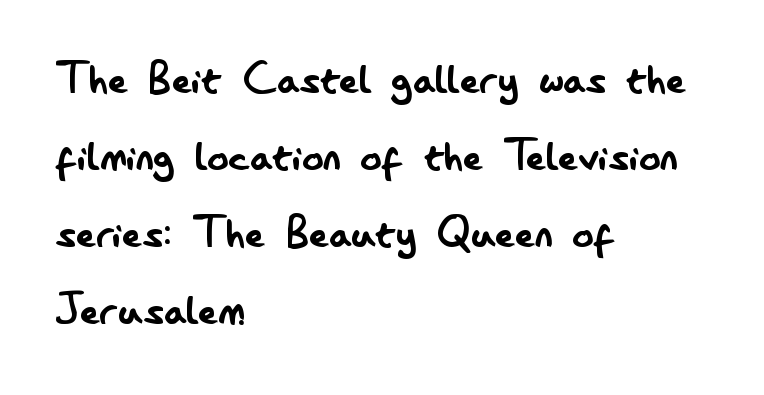
{"serif": "no", "italic": "no", "bold": "no", "weight": "regular", "width": "condensed", "stroke_contrast": "low", "x_height": "small", "monospaced": "no", "underline": "no", "align": "left", "line_spacing": "normal", "line_spacing_ratio": 1.45, "letter_spacing": "normal", "letter_spacing_em": 0.0, "glyph_px": 53}
